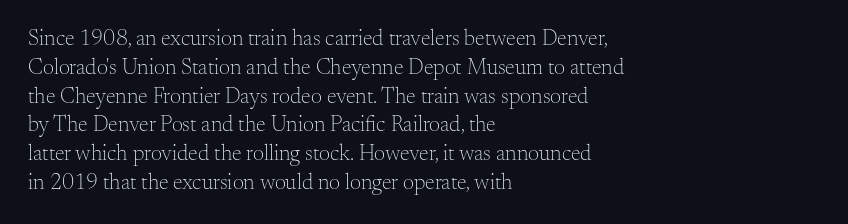
Q: Is the text bold? A: No.
Q: Is the text italic (slanted)? A: No, it is upright.
Q: Is the text underlined? A: No.
Q: How is the paragraph aligned? A: Left-aligned.
Q: Is the spacing between letters normal or unusually wide? A: Normal.
Q: Is the spacing between lines tight, normal or loose? A: Normal.
